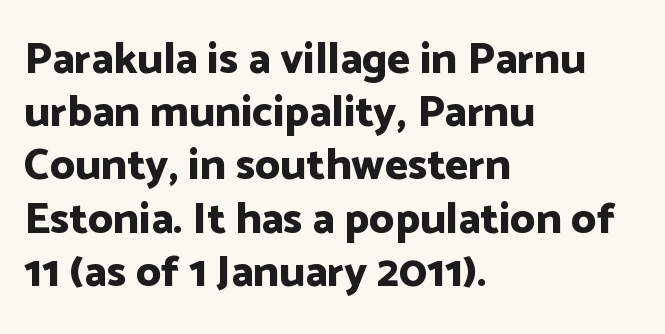
Line starts are locked; line ends wander. Note the varied advance widths — an 'i' is clearly narrower than an 'm'. Tracking value appears to be zero — textbook default spacing. Bold? Absolutely — the strokes are thick and heavy. Does the lettering tilt? It doesn't — this is upright. The characters display no serif detailing; their extremities are plain.
